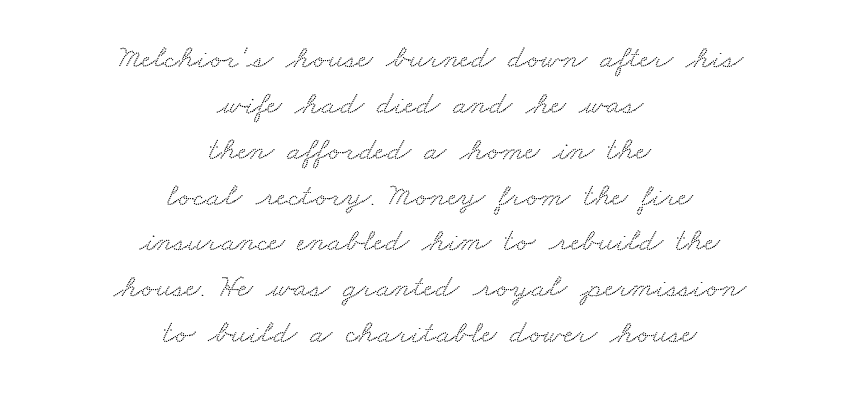
Summary of vertical rhythm: regular, with standard interline spacing. The paragraph shown floats in the horizontal middle. The space directly below the letters is spotless. These lines are rendered in a variable-pitch font. Unlike a clean sans, this face finishes its strokes with serifs. Nobody touched the tracking dial on this one.
